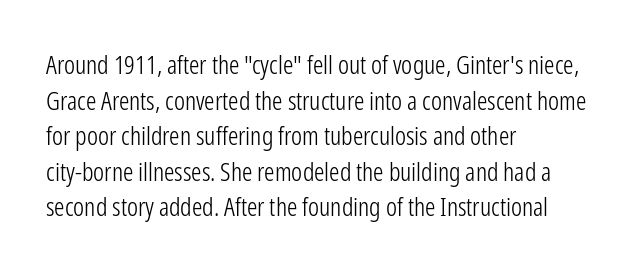
The image shows 26 px text type, upright; set left-aligned, normal line spacing (1.37x), normal letter spacing, not underlined.
